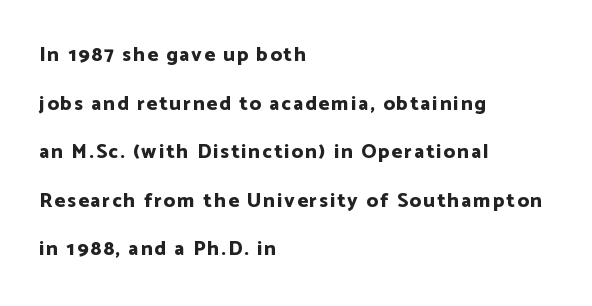
The image shows 20 px bold type, upright; set left-aligned, loose line spacing (2.43x), not underlined.
